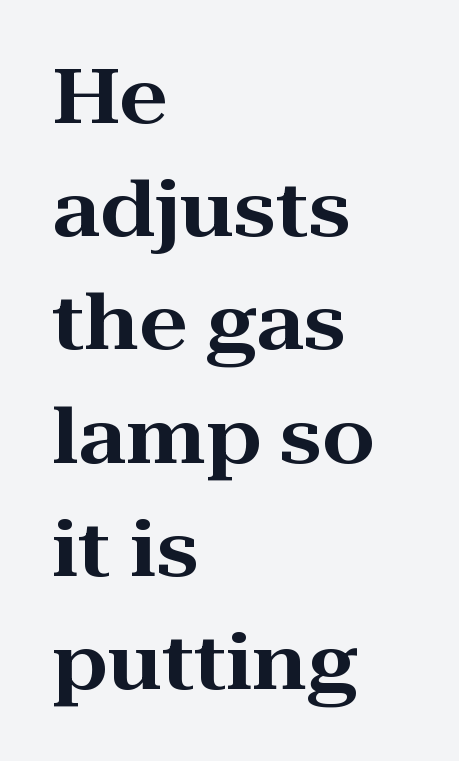
The image shows 76 px wide serif type, upright; set left-aligned, normal line spacing (1.49x), normal letter spacing, not underlined; high stroke contrast and a medium x-height.
